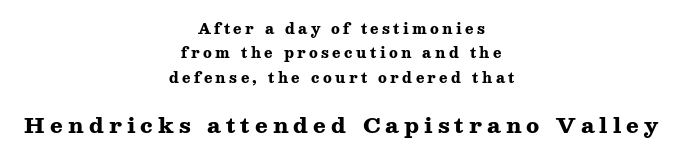
Q: Is the text bold? A: Yes.
Q: Is the text italic (slanted)? A: No, it is upright.
Q: Is the text underlined? A: No.
Q: How is the paragraph aligned? A: Centered.
Q: Is the spacing between letters normal or unusually wide? A: Unusually wide.
Q: Which block of text is set in a larger size, the first (top) or the second (bottom)? A: The second (bottom) one.
